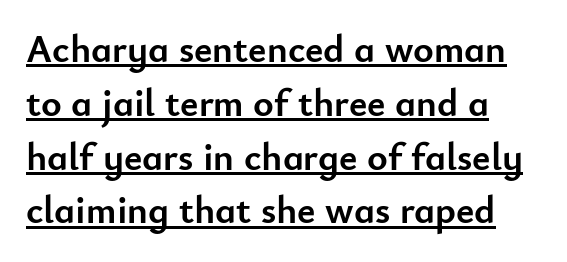
Q: Is the text bold? A: Yes.
Q: Is the text italic (slanted)? A: No, it is upright.
Q: Is the typeface a serif or a sans-serif typeface? A: Sans-serif.
Q: Is the text underlined? A: Yes.
Q: How is the paragraph aligned? A: Left-aligned.
Q: Is the spacing between letters normal or unusually wide? A: Normal.
Q: Is the spacing between lines tight, normal or loose? A: Normal.
Q: Width (condensed, normal, or wide)? A: Normal.
Q: Stroke contrast? A: Low.
Q: x-height? A: Small.
Q: Monospaced? A: No.
